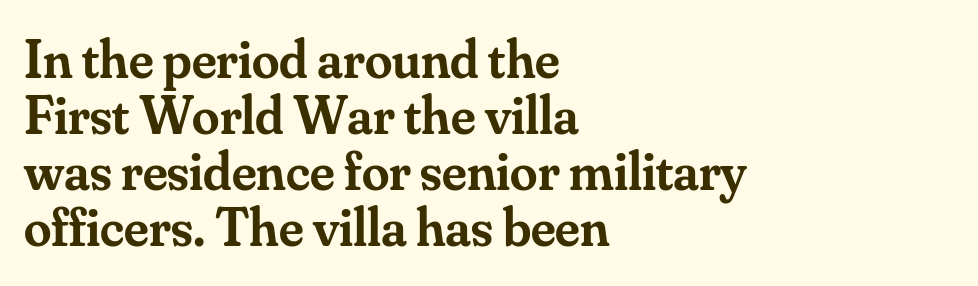
{"serif": "yes", "italic": "no", "bold": "semi", "weight": "semibold", "width": "normal", "stroke_contrast": "medium", "x_height": "small", "monospaced": "no", "underline": "no", "align": "left", "line_spacing": "tight", "line_spacing_ratio": 1.02, "letter_spacing": "normal", "letter_spacing_em": 0.0, "glyph_px": 55}
